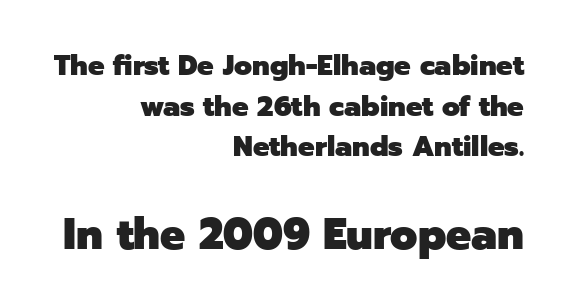
Q: Is the text bold? A: Yes.
Q: Is the text italic (slanted)? A: No, it is upright.
Q: Is the typeface a serif or a sans-serif typeface? A: Sans-serif.
Q: Is the text underlined? A: No.
Q: How is the paragraph aligned? A: Right-aligned.
Q: Is the spacing between letters normal or unusually wide? A: Normal.
Q: Is the spacing between lines tight, normal or loose? A: Normal.
Q: Which block of text is set in a larger size, the first (top) or the second (bottom)? A: The second (bottom) one.
Q: Width (condensed, normal, or wide)? A: Normal.
Q: Stroke contrast? A: Low.
Q: x-height? A: Medium.
Q: Monospaced? A: No.
